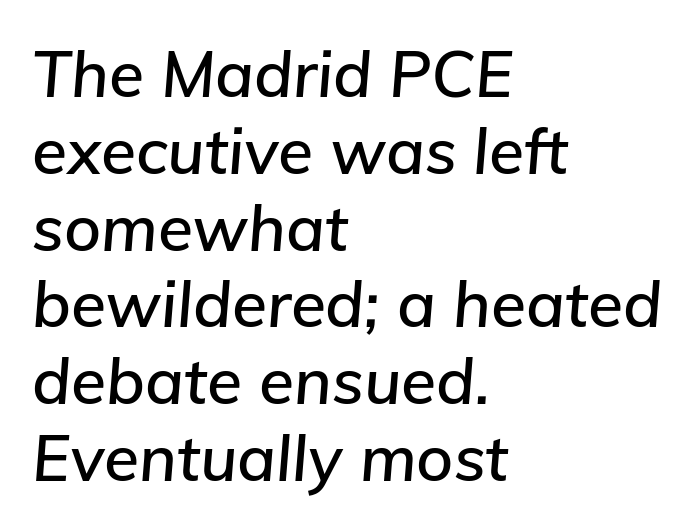
The foot of each line stays bare and open. The lines in this sample share a left origin and differ only in where they stop. Varying glyph widths throughout — classic text-font behaviour. Is the letter spacing exaggerated? No — it looks like the ordinary default.
